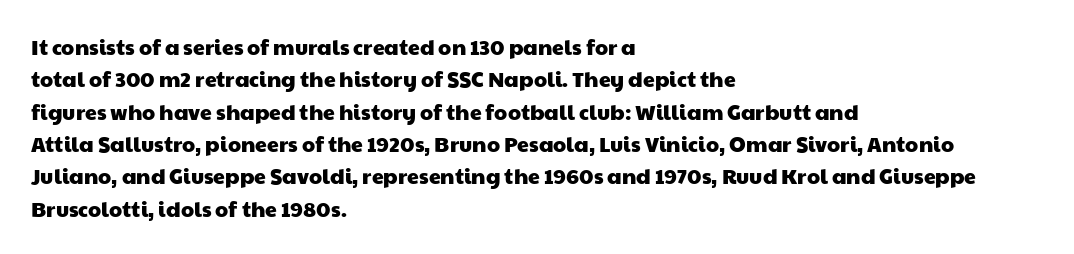
Q: Is the text underlined? A: No.
Q: How is the paragraph aligned? A: Left-aligned.
Q: Is the spacing between letters normal or unusually wide? A: Normal.
Q: Is the spacing between lines tight, normal or loose? A: Normal.
